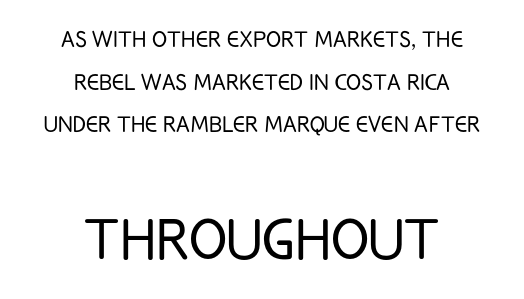
The image shows 71 px light, condensed sans-serif type, upright; set centered, normal line spacing (1.52x), normal letter spacing, not underlined; the second (bottom) block is 2.54x larger; low stroke contrast and a large x-height.
